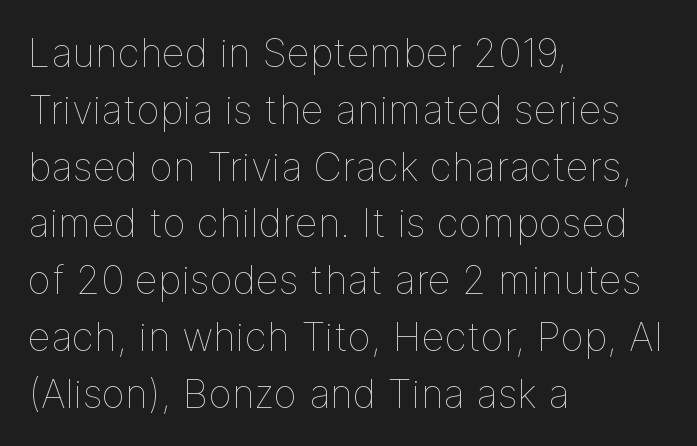
Q: Is the text bold? A: No.
Q: Is the text italic (slanted)? A: No, it is upright.
Q: Is the text underlined? A: No.
Q: How is the paragraph aligned? A: Left-aligned.
Q: Is the spacing between letters normal or unusually wide? A: Normal.
Q: Is the spacing between lines tight, normal or loose? A: Normal.
Q: Width (condensed, normal, or wide)? A: Normal.
Q: Stroke contrast? A: Low.
Q: x-height? A: Medium.
Q: Monospaced? A: No.
